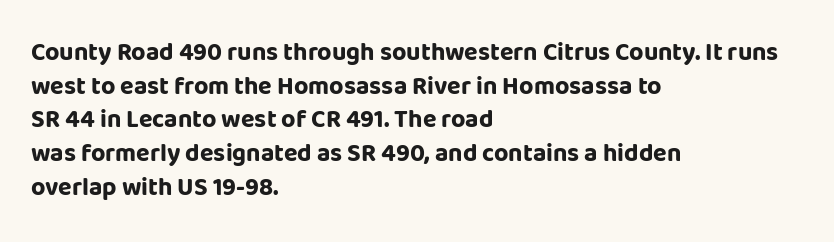
Students, note that the glyphs here touch the page at normal intervals. Chunky letters — that's bold for sure. Descenders are the only things crossing below the line. Notice how the passage keeps a crisp vertical edge on the left only.
